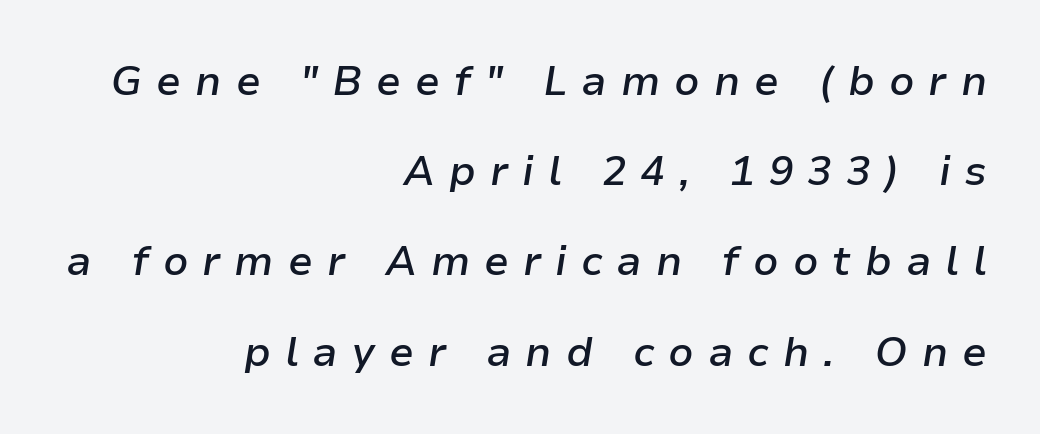
Q: Is the text bold? A: Semi-bold.
Q: Is the text italic (slanted)? A: Yes, it leans right by about 9 degrees.
Q: Is the text underlined? A: No.
Q: How is the paragraph aligned? A: Right-aligned.
Q: Is the spacing between letters normal or unusually wide? A: Unusually wide.
Q: Is the spacing between lines tight, normal or loose? A: Loose.
Q: Width (condensed, normal, or wide)? A: Normal.
Q: Stroke contrast? A: Low.
Q: x-height? A: Medium.
Q: Monospaced? A: No.
